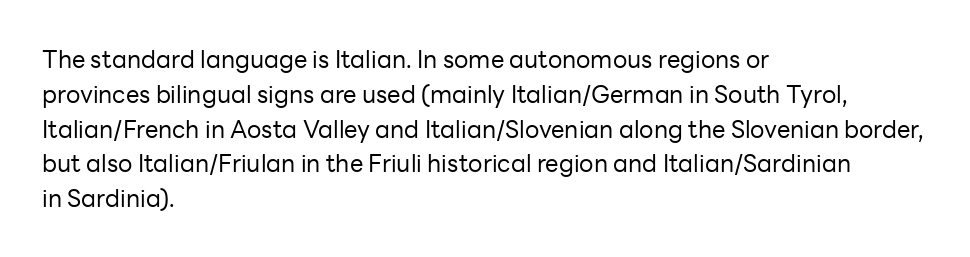
{"italic": "no", "bold": "no", "underline": "no", "align": "left", "line_spacing": "normal", "line_spacing_ratio": 1.45, "letter_spacing": "normal", "letter_spacing_em": 0.0, "glyph_px": 24}
